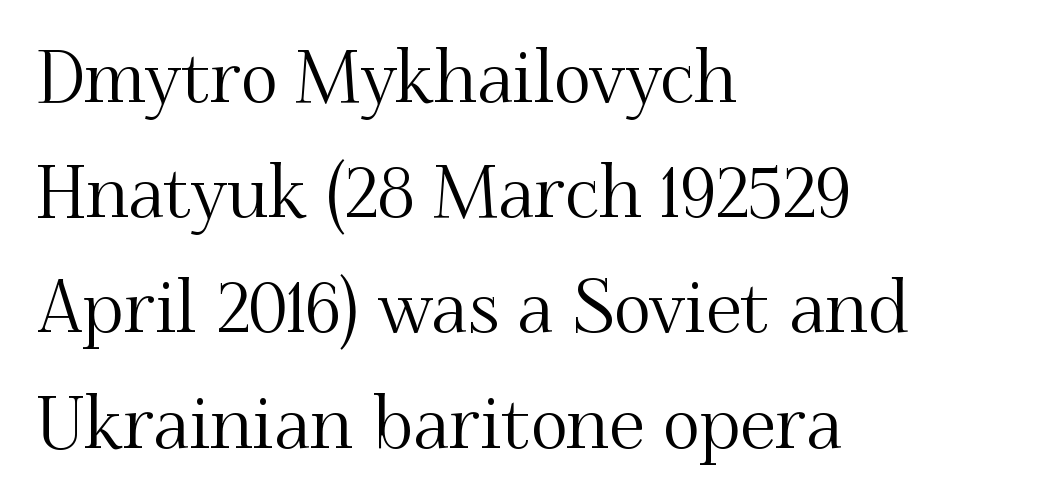
What stands out about the letter spacing? Nothing — it is the standard amount. Layout note: lines flush left. Characters remain perfectly vertical along every line. Stroke terminals: seriffed. Has an underline been added? It has not.
